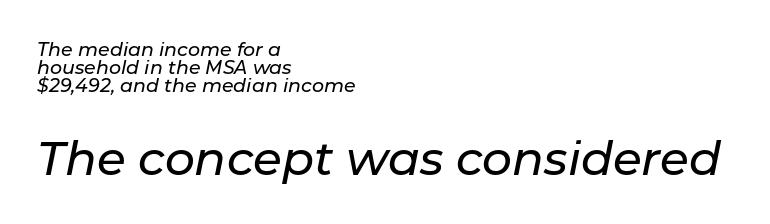
The image shows 47 px text type, italic (leaning right); set left-aligned, tight line spacing (0.95x), normal letter spacing, not underlined; the second (bottom) block is 2.47x larger; low stroke contrast and a medium x-height.
